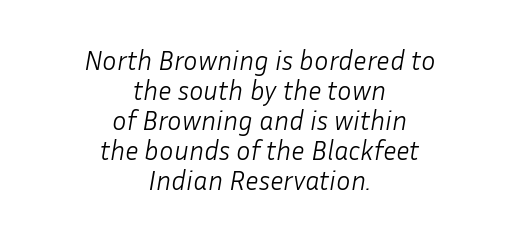
The image shows 27 px text type, italic (leaning right); set centered, tight line spacing (1.11x), normal letter spacing, not underlined.
